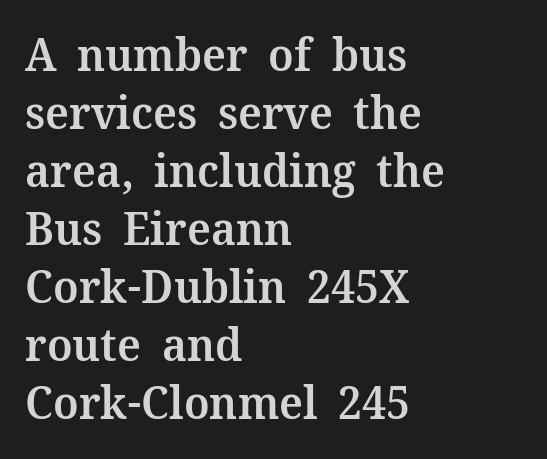
The image shows 46 px semibold serif type, upright; set left-aligned, normal line spacing (1.26x), normal letter spacing, not underlined; medium stroke contrast and a medium x-height.
